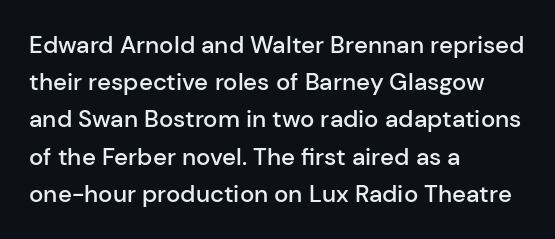
Q: Is the text bold? A: Semi-bold.
Q: Is the text italic (slanted)? A: No, it is upright.
Q: Is the text underlined? A: No.
Q: How is the paragraph aligned? A: Left-aligned.
Q: Is the spacing between letters normal or unusually wide? A: Normal.
Q: Is the spacing between lines tight, normal or loose? A: Normal.
